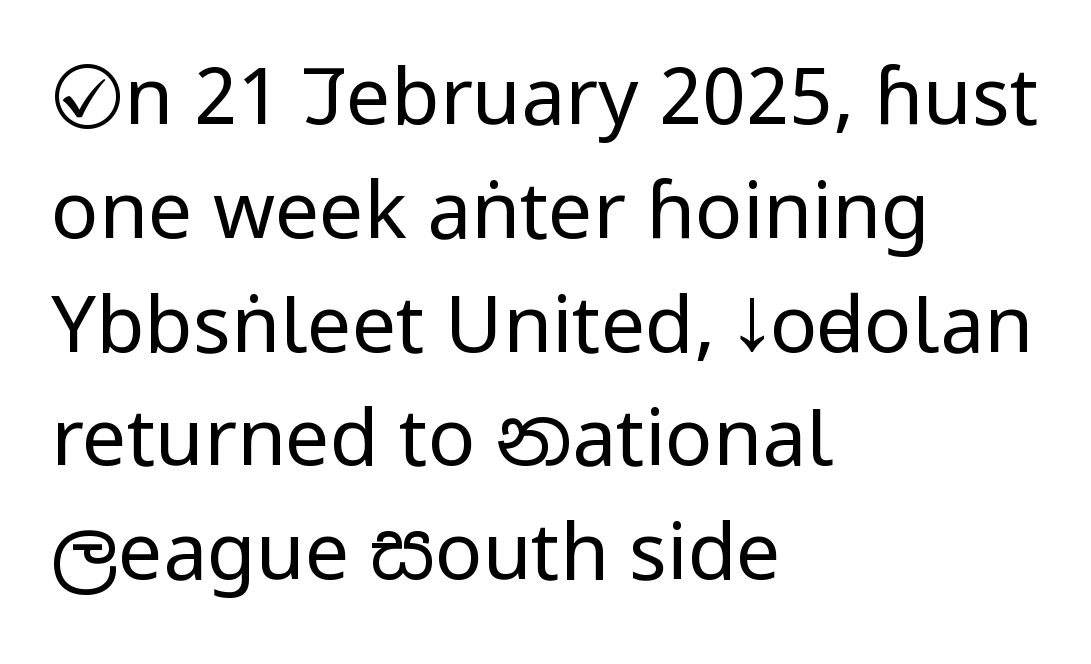
The space between consecutive lines is moderate. Unlike italic type, these characters show no tilt at all. The characters are drawn with everyday or finer stroke widths. Caption: multi-line text, flush left, ragged right.
